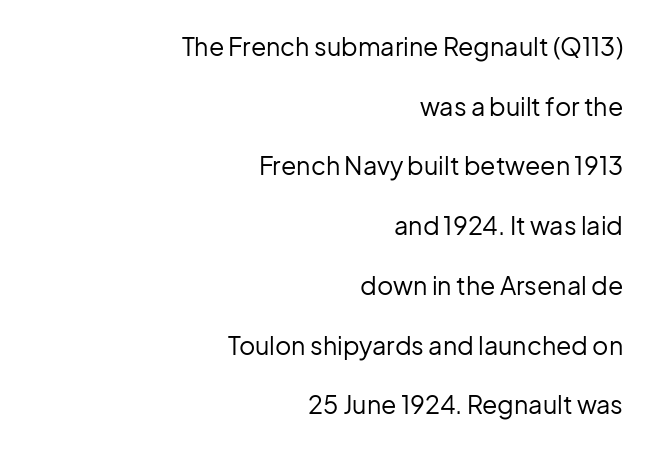
{"italic": "no", "bold": "no", "underline": "no", "align": "right", "line_spacing": "loose", "line_spacing_ratio": 2.39, "letter_spacing": "normal", "letter_spacing_em": 0.0, "glyph_px": 25}
